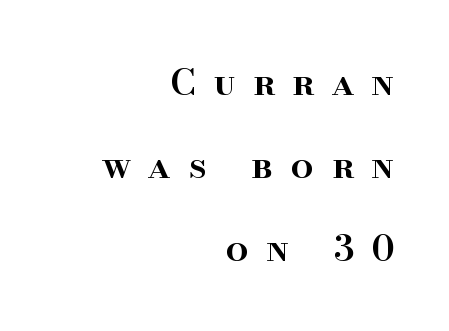
{"serif": "yes", "italic": "no", "bold": "semi", "weight": "semibold", "width": "normal", "stroke_contrast": "high", "x_height": "small", "monospaced": "no", "underline": "no", "align": "right", "line_spacing": "loose", "line_spacing_ratio": 2.31, "letter_spacing": "wide", "letter_spacing_em": 0.49, "glyph_px": 36}
